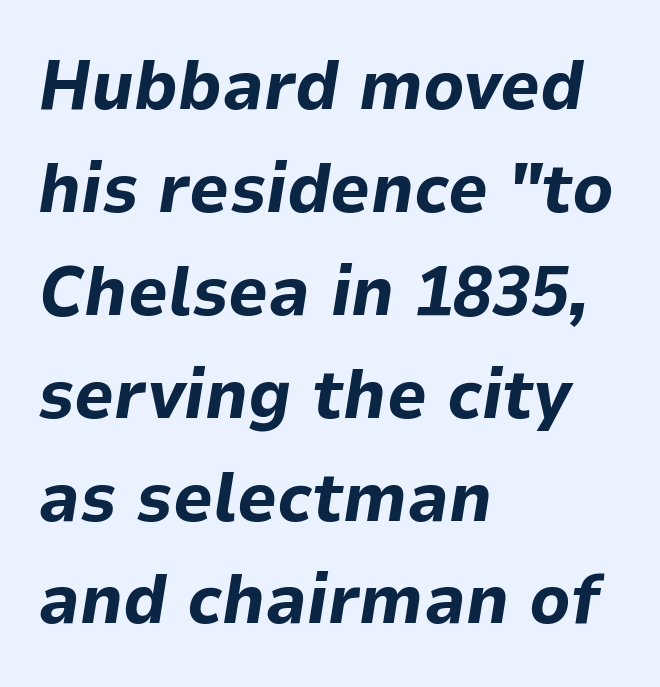
The image shows 70 px bold type, italic (leaning right); set left-aligned, normal line spacing (1.47x), normal letter spacing, not underlined; low stroke contrast and a medium x-height.
